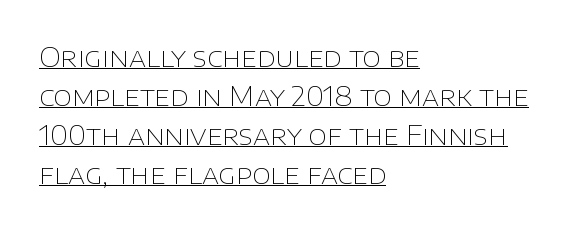
Style check: upright. How would I describe the line gaps? Plain and ordinary. This rendering uses left alignment, leaving the right contour irregular. The typeface has the unassuming heft of standard copy or less. The rendered words wear a rule along their underside. Does extra space separate the letters? No, they use regular spacing.
